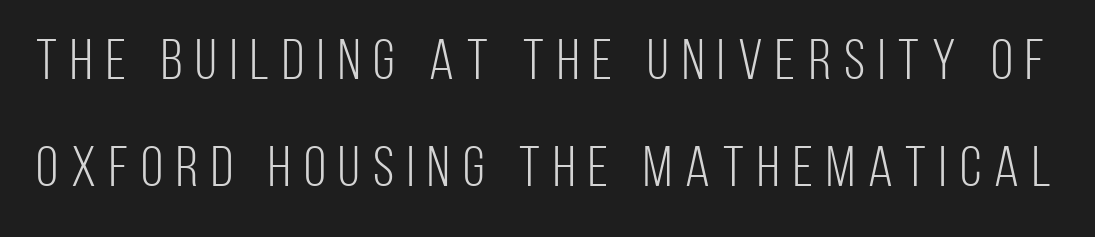
Q: Is the text bold? A: No.
Q: Is the text italic (slanted)? A: No, it is upright.
Q: Is the typeface a serif or a sans-serif typeface? A: Sans-serif.
Q: Is the text underlined? A: No.
Q: Is the spacing between letters normal or unusually wide? A: Unusually wide.
Q: Width (condensed, normal, or wide)? A: Condensed.
Q: Stroke contrast? A: Low.
Q: x-height? A: Large.
Q: Monospaced? A: No.
